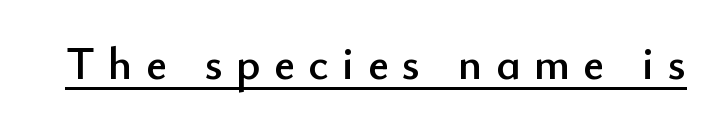
Are there feet on the stems? There aren't — it's a sans. This is the regular roman posture of the typeface. The typesetter has applied underlining to the passage shown. Spacing between characters has been opened up far beyond the box default. Character widths vary here, with narrow letters taking less room than wide ones.
